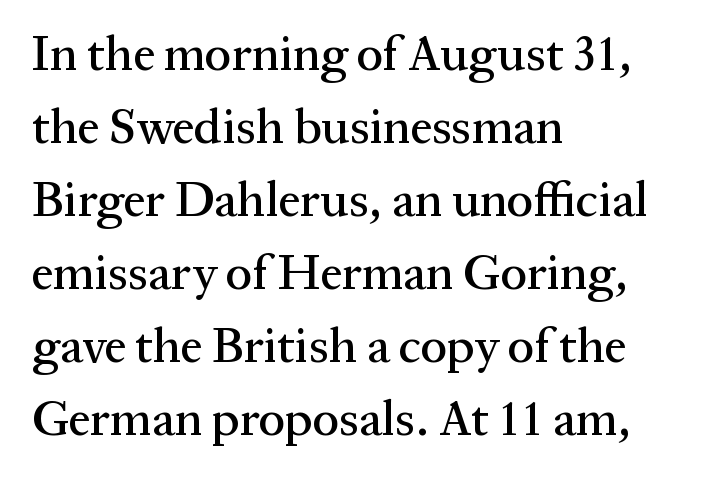
Q: Is the text italic (slanted)? A: No, it is upright.
Q: Is the typeface a serif or a sans-serif typeface? A: Serif.
Q: Is the text underlined? A: No.
Q: How is the paragraph aligned? A: Left-aligned.
Q: Is the spacing between letters normal or unusually wide? A: Normal.
Q: Is the spacing between lines tight, normal or loose? A: Normal.
Q: Width (condensed, normal, or wide)? A: Normal.
Q: Stroke contrast? A: Medium.
Q: x-height? A: Medium.
Q: Monospaced? A: No.
